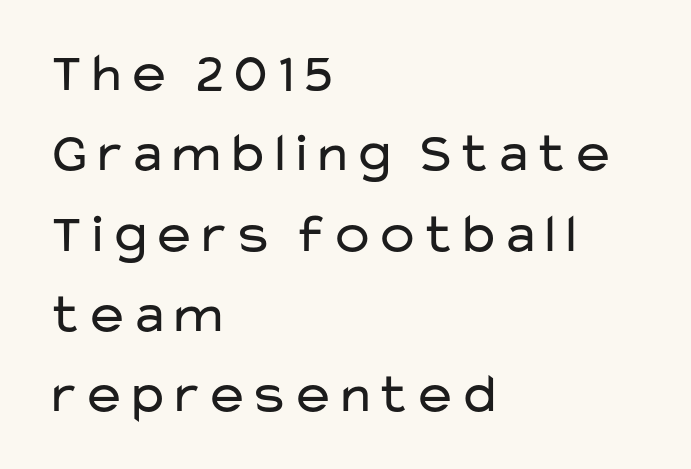
Q: Is the text bold? A: No.
Q: Is the text italic (slanted)? A: No, it is upright.
Q: Is the typeface a serif or a sans-serif typeface? A: Sans-serif.
Q: Is the text underlined? A: No.
Q: How is the paragraph aligned? A: Left-aligned.
Q: Is the spacing between letters normal or unusually wide? A: Normal.
Q: Is the spacing between lines tight, normal or loose? A: Normal.
Q: Width (condensed, normal, or wide)? A: Wide.
Q: Stroke contrast? A: Low.
Q: x-height? A: Medium.
Q: Monospaced? A: No.
